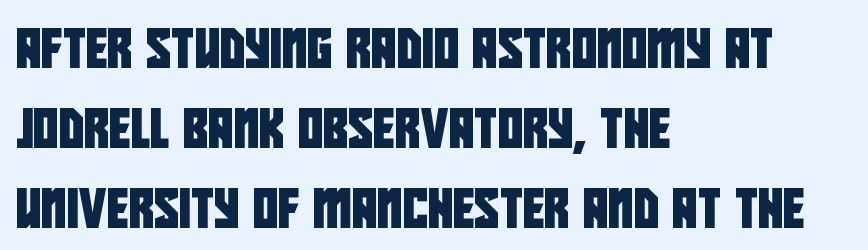
Q: Is the typeface a serif or a sans-serif typeface? A: Sans-serif.
Q: Is the text underlined? A: No.
Q: How is the paragraph aligned? A: Left-aligned.
Q: Is the spacing between letters normal or unusually wide? A: Normal.
Q: Is the spacing between lines tight, normal or loose? A: Loose.
Q: Width (condensed, normal, or wide)? A: Condensed.
Q: Stroke contrast? A: Low.
Q: x-height? A: Large.
Q: Monospaced? A: No.
